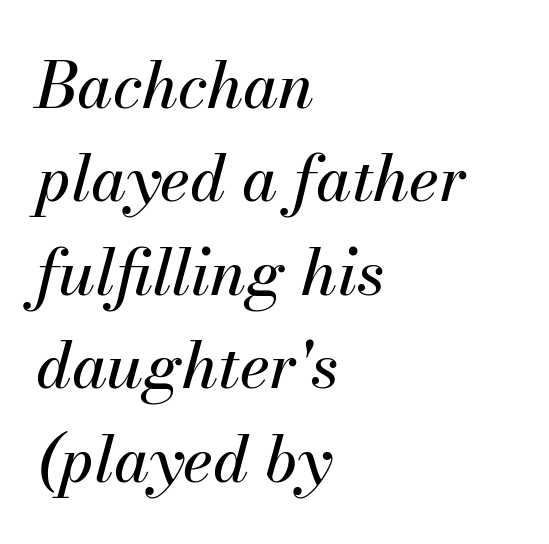
The image shows 64 px text type, italic (leaning right); set left-aligned, normal line spacing (1.46x), normal letter spacing, not underlined; medium stroke contrast and a small x-height.
